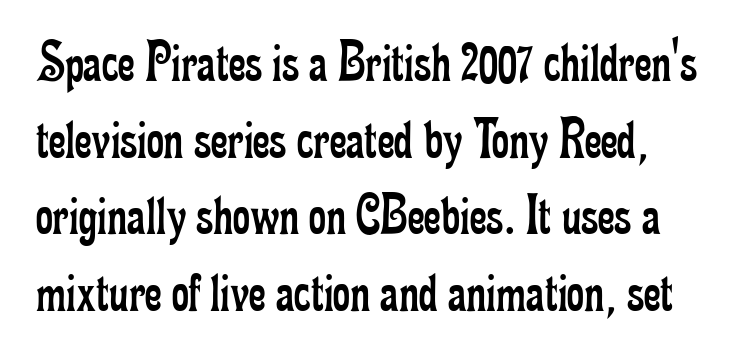
{"serif": "yes", "italic": "no", "bold": "no", "weight": "regular", "width": "condensed", "stroke_contrast": "low", "x_height": "small", "monospaced": "no", "underline": "no", "align": "left", "line_spacing": "normal", "line_spacing_ratio": 1.3, "letter_spacing": "normal", "letter_spacing_em": 0.0, "glyph_px": 59}
